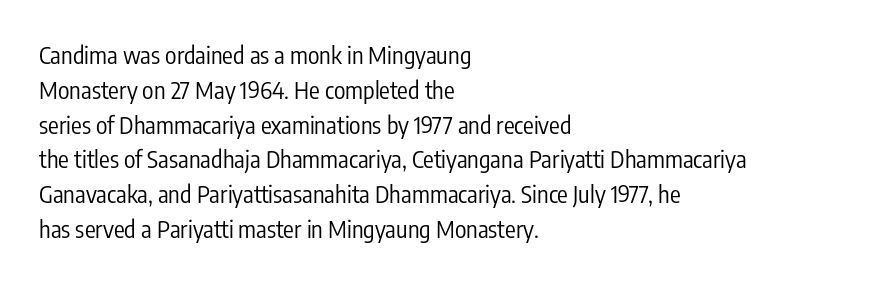
{"italic": "no", "bold": "no", "underline": "no", "align": "left", "line_spacing": "normal", "line_spacing_ratio": 1.45, "letter_spacing": "normal", "letter_spacing_em": 0.0, "glyph_px": 24}
